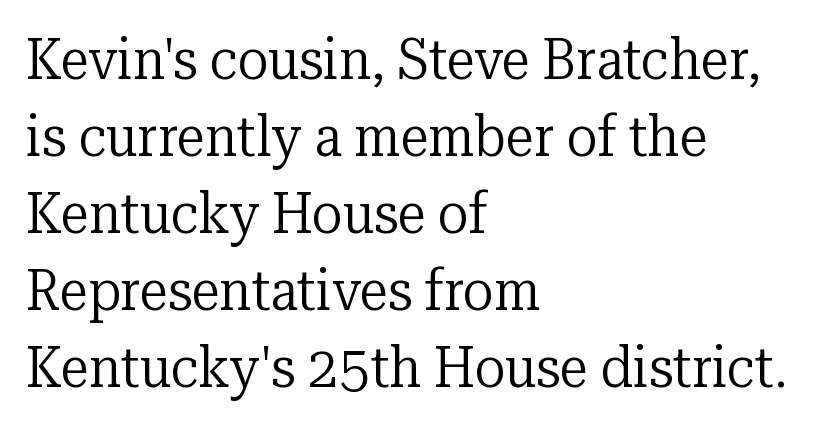
Q: Is the text bold? A: No.
Q: Is the text italic (slanted)? A: No, it is upright.
Q: Is the typeface a serif or a sans-serif typeface? A: Serif.
Q: Is the text underlined? A: No.
Q: How is the paragraph aligned? A: Left-aligned.
Q: Is the spacing between letters normal or unusually wide? A: Normal.
Q: Is the spacing between lines tight, normal or loose? A: Normal.
Q: Width (condensed, normal, or wide)? A: Normal.
Q: Stroke contrast? A: Low.
Q: x-height? A: Medium.
Q: Monospaced? A: No.
